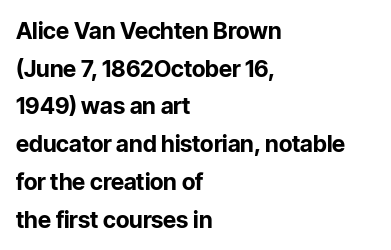
{"italic": "no", "bold": "yes", "underline": "no", "align": "left", "line_spacing": "normal", "line_spacing_ratio": 1.64, "letter_spacing": "normal", "letter_spacing_em": 0.0, "glyph_px": 23}
